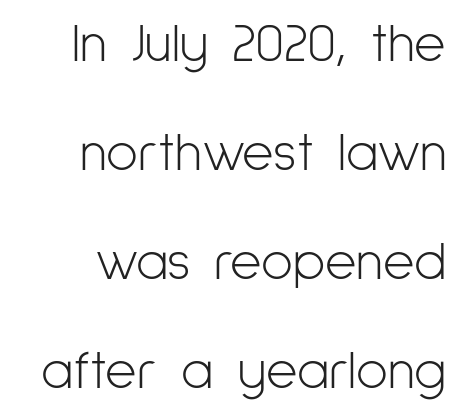
Q: Is the text bold? A: No.
Q: Is the text italic (slanted)? A: No, it is upright.
Q: Is the typeface a serif or a sans-serif typeface? A: Sans-serif.
Q: Is the text underlined? A: No.
Q: Is the spacing between letters normal or unusually wide? A: Normal.
Q: Is the spacing between lines tight, normal or loose? A: Loose.
Q: Width (condensed, normal, or wide)? A: Condensed.
Q: Stroke contrast? A: Low.
Q: x-height? A: Medium.
Q: Monospaced? A: No.
